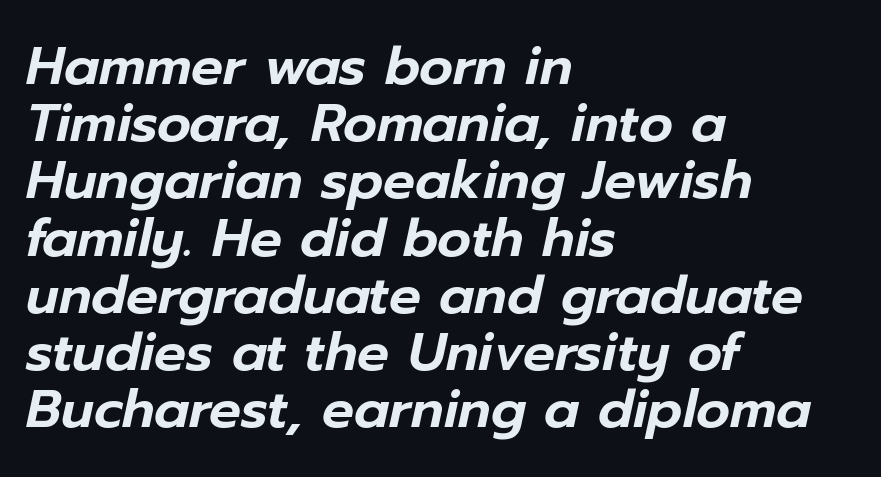
Here the designer chose a conventional face with non-uniform glyph widths. What stands out about the letter spacing? Nothing — it is the standard amount. Notice how the stems are inclined rather than vertical — that's the hallmark of italics. Leftover space on each line is placed entirely after the last word.
